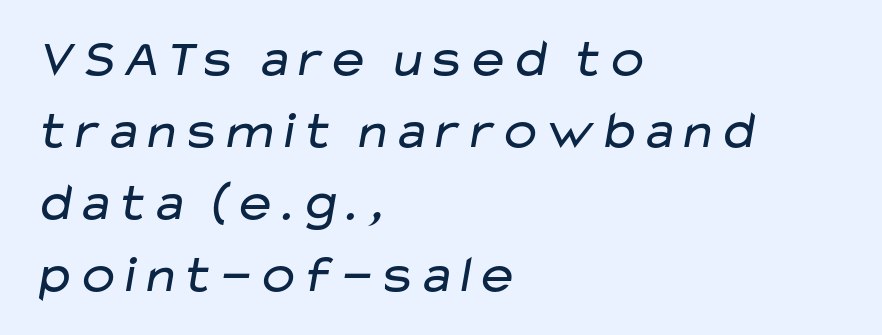
The image shows 53 px regular-weight, wide sans-serif type; set left-aligned, normal line spacing (1.36x), normal letter spacing, not underlined; low stroke contrast and a medium x-height.
